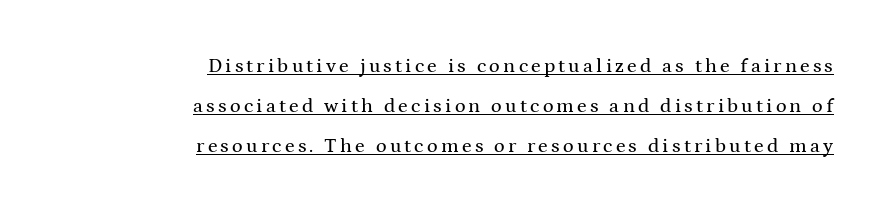
The image shows 20 px text type, upright; set right-aligned, loose line spacing (2.0x), underlined.
